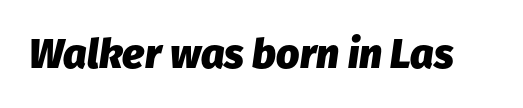
{"italic": "yes", "lean": "right", "slant_degrees": 8, "bold": "yes", "weight": "heavy", "width": "normal", "stroke_contrast": "low", "x_height": "medium", "monospaced": "no", "underline": "no", "letter_spacing": "normal", "letter_spacing_em": 0.0, "glyph_px": 41}
